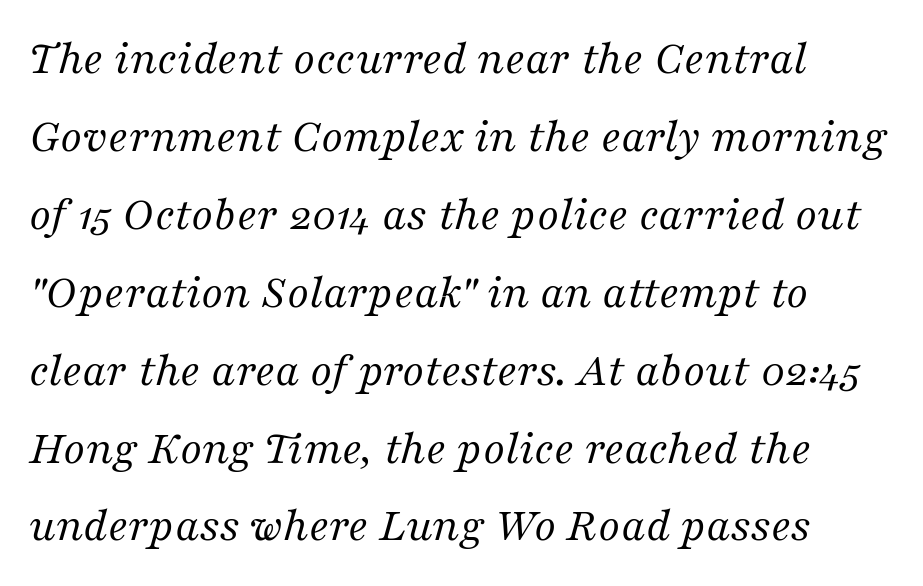
The image shows 49 px regular-weight serif type, italic (leaning right); set left-aligned, normal line spacing (1.59x), normal letter spacing, not underlined; medium stroke contrast and a medium x-height.
